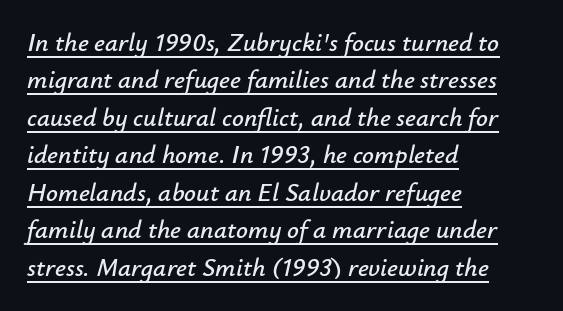
If you measured baseline to baseline, you'd find a middling distance. A classic flush-left, rag-right setting is used for this passage. Rendered with sloped, italic letterforms. The sample's only ornament is a line tracing under the words. Each word holds together tightly as a unit, with standard inter-letter gaps.
